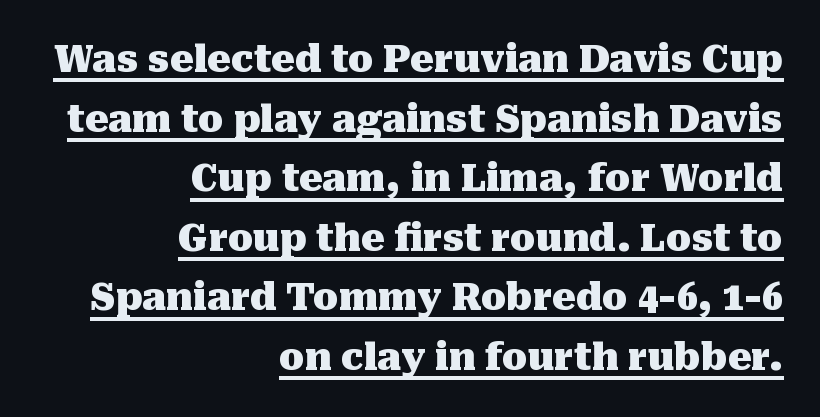
Q: Is the text bold? A: Yes.
Q: Is the text italic (slanted)? A: No, it is upright.
Q: Is the typeface a serif or a sans-serif typeface? A: Serif.
Q: Is the text underlined? A: Yes.
Q: How is the paragraph aligned? A: Right-aligned.
Q: Is the spacing between letters normal or unusually wide? A: Normal.
Q: Is the spacing between lines tight, normal or loose? A: Normal.
Q: Width (condensed, normal, or wide)? A: Normal.
Q: Stroke contrast? A: Medium.
Q: x-height? A: Medium.
Q: Monospaced? A: No.
